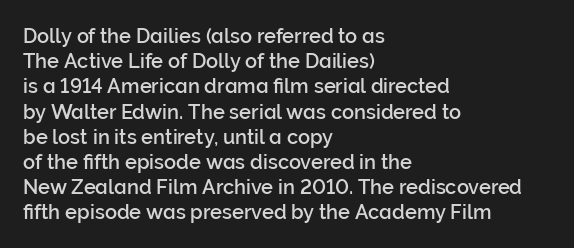
These lines keep a tight, regular rhythm from letter to letter. Successive baselines arrive at the customary interval. Unmarked baselines from the first word to the last. Casual observation: everything's shoved over to the left. This sample uses an upright cut, with every glyph sitting square on the baseline.
